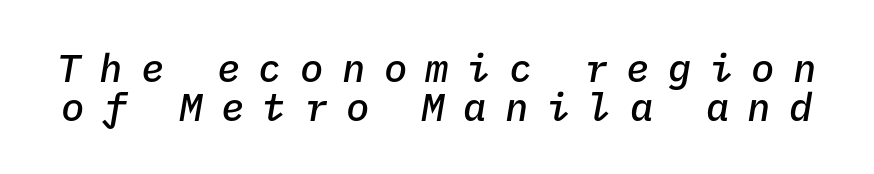
Q: Is the text bold? A: Semi-bold.
Q: Is the text italic (slanted)? A: Yes, it leans right by about 9 degrees.
Q: Is the text underlined? A: No.
Q: Is the spacing between letters normal or unusually wide? A: Unusually wide.
Q: Is the spacing between lines tight, normal or loose? A: Tight.
Q: Width (condensed, normal, or wide)? A: Normal.
Q: Stroke contrast? A: Low.
Q: x-height? A: Medium.
Q: Monospaced? A: Yes.
